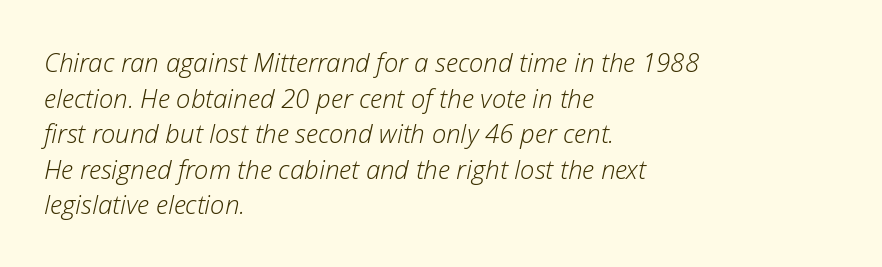
Does the leading feel generous? No, just average. Short note: letters normally spaced. The face looks like a standard text weight, possibly lighter. Short and long lines alike share a common starting point at left. A bare baseline throughout the passage.
